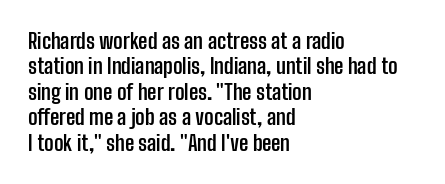
Q: Is the text bold? A: Yes.
Q: Is the text italic (slanted)? A: No, it is upright.
Q: Is the text underlined? A: No.
Q: How is the paragraph aligned? A: Left-aligned.
Q: Is the spacing between letters normal or unusually wide? A: Normal.
